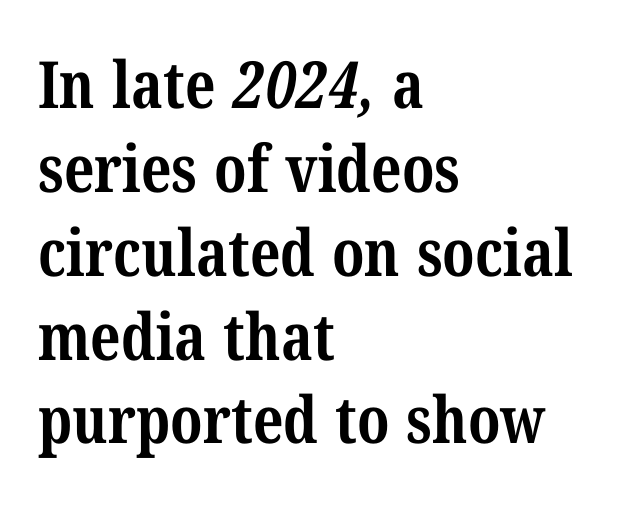
{"serif": "yes", "bold": "yes", "weight": "bold", "width": "condensed", "stroke_contrast": "medium", "x_height": "medium", "monospaced": "no", "underline": "no", "align": "left", "line_spacing": "normal", "line_spacing_ratio": 1.29, "letter_spacing": "normal", "letter_spacing_em": 0.0, "glyph_px": 65}
